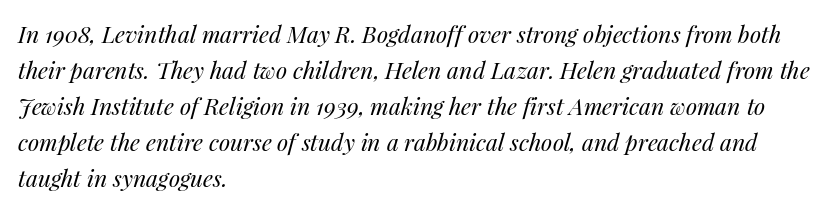
Q: Is the text bold? A: No.
Q: Is the text italic (slanted)? A: Yes, it leans right by about 14 degrees.
Q: Is the text underlined? A: No.
Q: How is the paragraph aligned? A: Left-aligned.
Q: Is the spacing between letters normal or unusually wide? A: Normal.
Q: Is the spacing between lines tight, normal or loose? A: Normal.
